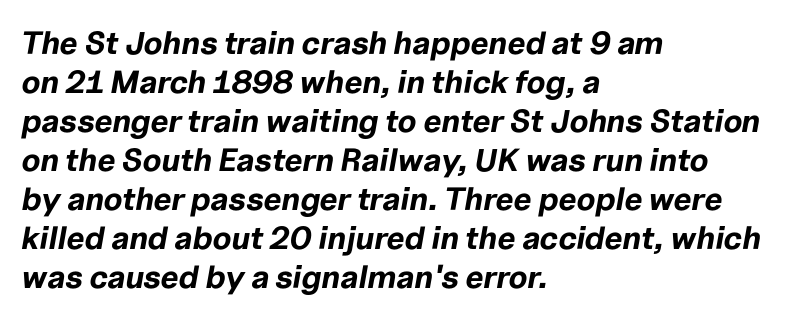
The image shows 32 px bold type, italic (leaning right); set left-aligned, line spacing 1.22x, normal letter spacing, not underlined; low stroke contrast and a medium x-height.
